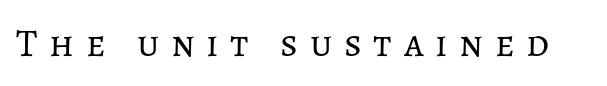
Q: Is the text bold? A: No.
Q: Is the text italic (slanted)? A: No, it is upright.
Q: Is the text underlined? A: No.
Q: Is the spacing between letters normal or unusually wide? A: Unusually wide.
Q: Width (condensed, normal, or wide)? A: Normal.
Q: Stroke contrast? A: Low.
Q: x-height? A: Medium.
Q: Monospaced? A: No.
